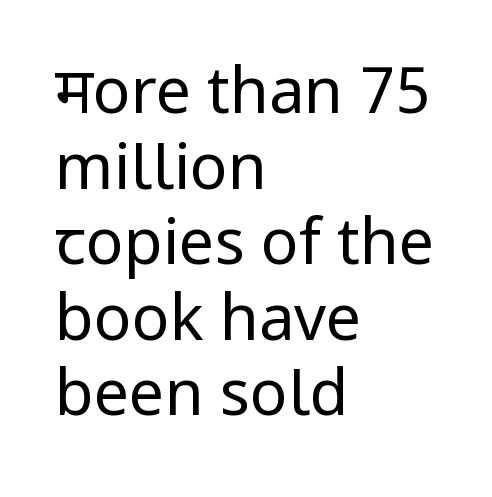
{"serif": "no", "italic": "no", "bold": "no", "weight": "regular", "width": "normal", "stroke_contrast": "low", "x_height": "medium", "monospaced": "no", "underline": "no", "align": "left", "line_spacing_ratio": 1.2, "letter_spacing": "normal", "letter_spacing_em": 0.0, "glyph_px": 63}
